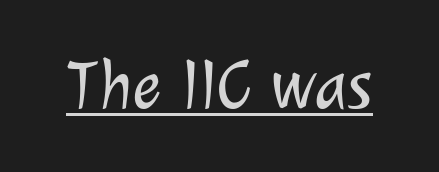
Honestly, the underline is the first thing you notice here. The line texture is even and compact thanks to regular tracking. Grotesque or geometric, the face here clearly has no serifs. Weight: regular or lighter. The passage shown is typed in a proportional face where columns would drift.
